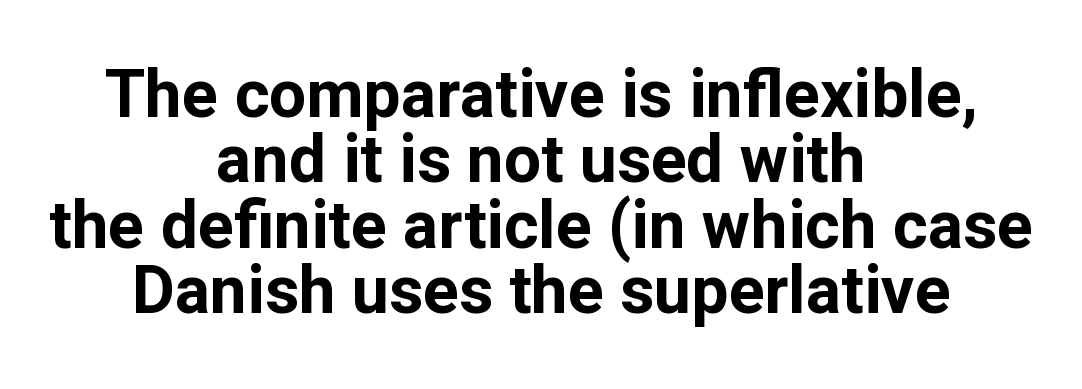
Each new line begins almost immediately beneath the previous one. A dark, heavy texture on the line: the type is bold. There is no visible air inserted between adjacent glyphs. Honestly, there is no underline to notice here at all.
